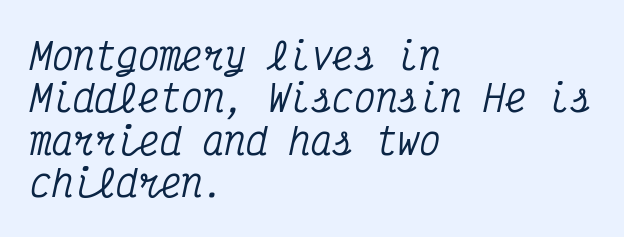
In terms of letterform style, serifs are clearly present. The passage shown is typed in a monospace face where columns stay perfectly aligned. Has an underline been added? It has not. Tall strokes in this sample are angled rather than plumb. What stands out about the letter spacing? Nothing — it is the standard amount.
